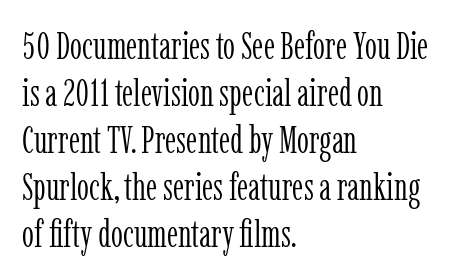
No word sits above an underline. Unbolded letterforms with no extra heft. This is serif lettering, the kind often seen in printed books. Quick note: not italic, upright. Alignment: flush left.
